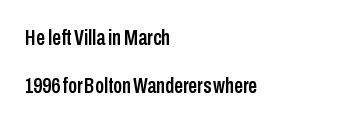
The image shows 22 px text type, upright; set left-aligned, loose line spacing (2.17x), normal letter spacing, not underlined.
